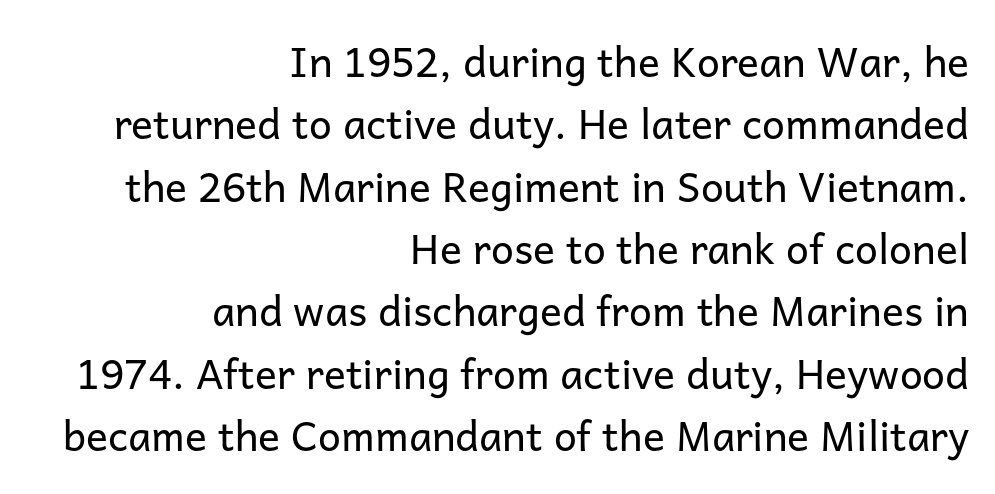
{"serif": "no", "italic": "no", "bold": "no", "weight": "regular", "width": "normal", "stroke_contrast": "low", "x_height": "medium", "monospaced": "no", "underline": "no", "align": "right", "line_spacing": "normal", "line_spacing_ratio": 1.52, "letter_spacing": "normal", "letter_spacing_em": 0.0, "glyph_px": 41}
